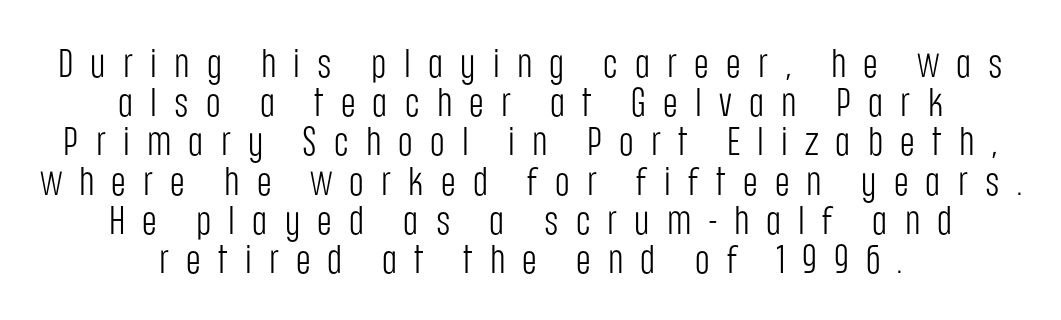
Q: Is the text bold? A: No.
Q: Is the text italic (slanted)? A: No, it is upright.
Q: Is the typeface a serif or a sans-serif typeface? A: Sans-serif.
Q: Is the text underlined? A: No.
Q: How is the paragraph aligned? A: Centered.
Q: Is the spacing between letters normal or unusually wide? A: Unusually wide.
Q: Is the spacing between lines tight, normal or loose? A: Tight.
Q: Width (condensed, normal, or wide)? A: Condensed.
Q: Stroke contrast? A: Low.
Q: x-height? A: Large.
Q: Monospaced? A: No.
